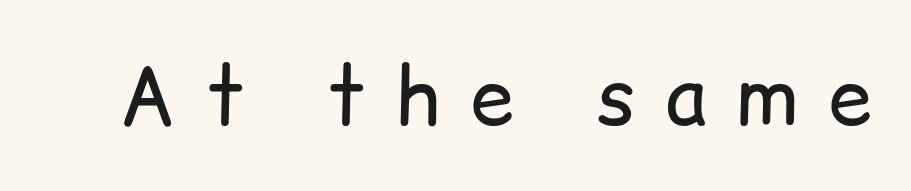
These lines are rendered in a variable-pitch font. The letters are spread apart with noticeably loose tracking. The baseline area is clear. Rendered with straight, roman letterforms. On a weight scale, this lands at 450 or below. The font family rendered here belongs to the sans-serif group.
